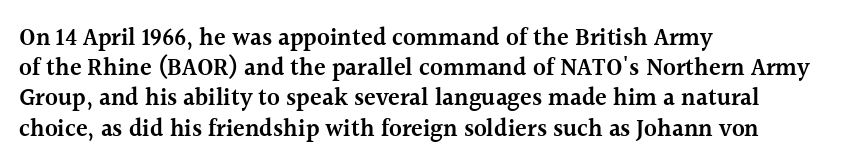
{"italic": "no", "bold": "semi", "underline": "no", "align": "left", "line_spacing": "normal", "line_spacing_ratio": 1.26, "letter_spacing": "normal", "letter_spacing_em": 0.0, "glyph_px": 24}
